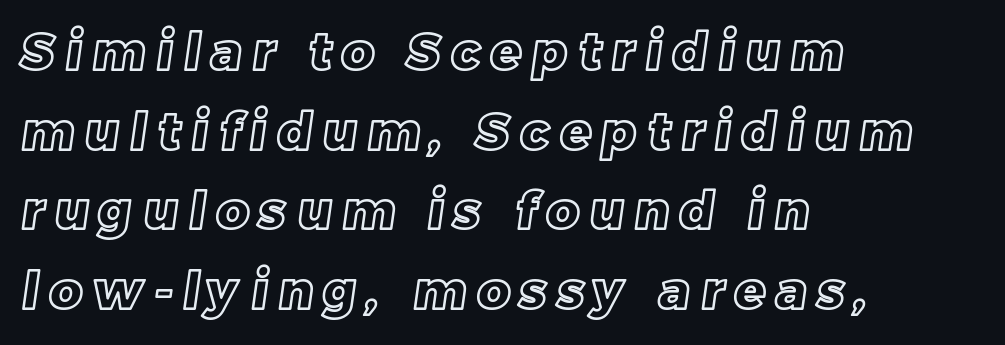
Notice how the passage keeps a crisp vertical edge on the left only. The tracking reads as deliberately expanded to a designer's eye. Normally led — the rows are evenly, conventionally spaced. The foot of each line stays bare and open. Spacing verdict: proportional, widths tailored to each character.
